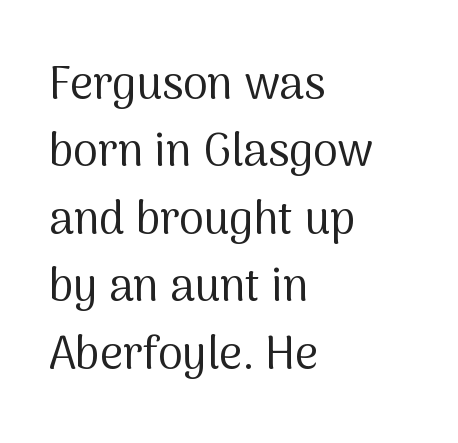
{"serif": "no", "italic": "no", "bold": "no", "weight": "regular", "width": "normal", "stroke_contrast": "medium", "x_height": "medium", "monospaced": "no", "underline": "no", "align": "left", "line_spacing": "normal", "line_spacing_ratio": 1.5, "letter_spacing": "normal", "letter_spacing_em": 0.0, "glyph_px": 45}
